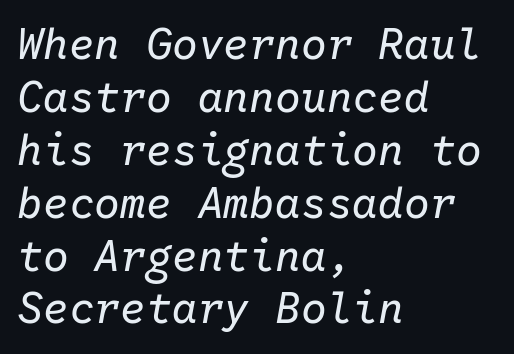
The image shows 43 px regular-weight type, italic (leaning right), monospaced; set left-aligned, line spacing 1.23x, normal letter spacing, not underlined; low stroke contrast and a medium x-height.
